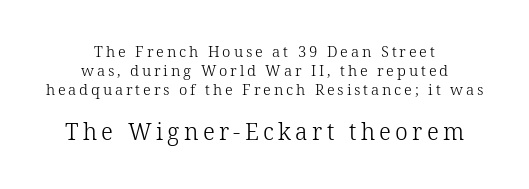
{"italic": "no", "bold": "no", "underline": "no", "align": "center", "line_spacing": "normal", "line_spacing_ratio": 1.26, "larger_block": "second", "size_ratio": 1.53, "glyph_px": 23}
